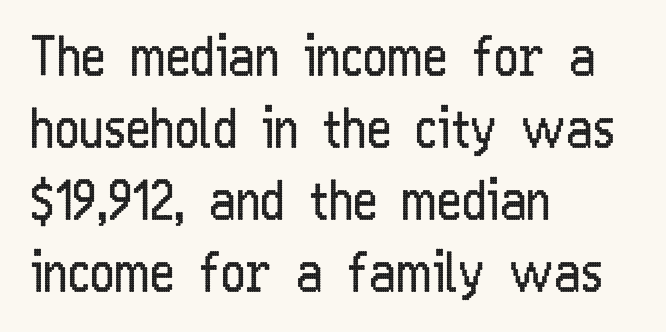
Q: Is the text bold? A: No.
Q: Is the text italic (slanted)? A: No, it is upright.
Q: Is the typeface a serif or a sans-serif typeface? A: Sans-serif.
Q: Is the text underlined? A: No.
Q: How is the paragraph aligned? A: Left-aligned.
Q: Is the spacing between letters normal or unusually wide? A: Normal.
Q: Is the spacing between lines tight, normal or loose? A: Normal.
Q: Width (condensed, normal, or wide)? A: Condensed.
Q: Stroke contrast? A: Low.
Q: x-height? A: Medium.
Q: Monospaced? A: No.
